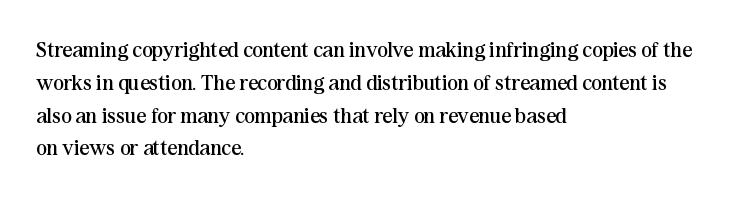
The image shows 22 px text type, upright; set left-aligned, normal line spacing (1.49x), normal letter spacing, not underlined.
